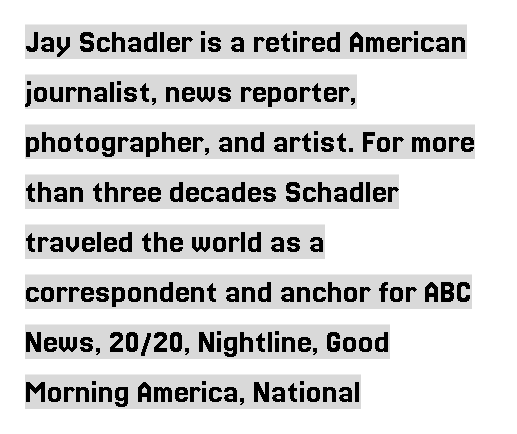
Q: Is the text italic (slanted)? A: No, it is upright.
Q: Is the typeface a serif or a sans-serif typeface? A: Serif.
Q: Is the text underlined? A: No.
Q: How is the paragraph aligned? A: Left-aligned.
Q: Is the spacing between letters normal or unusually wide? A: Normal.
Q: Is the spacing between lines tight, normal or loose? A: Normal.
Q: Width (condensed, normal, or wide)? A: Condensed.
Q: x-height? A: Large.
Q: Monospaced? A: No.
